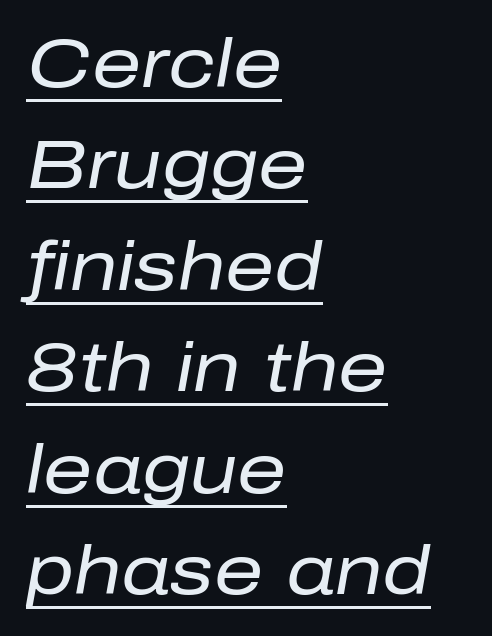
{"italic": "yes", "lean": "right", "slant_degrees": 10, "bold": "no", "weight": "regular", "width": "normal", "stroke_contrast": "low", "x_height": "medium", "monospaced": "no", "underline": "yes", "align": "left", "line_spacing": "normal", "line_spacing_ratio": 1.47, "letter_spacing": "normal", "letter_spacing_em": 0.0, "glyph_px": 69}
